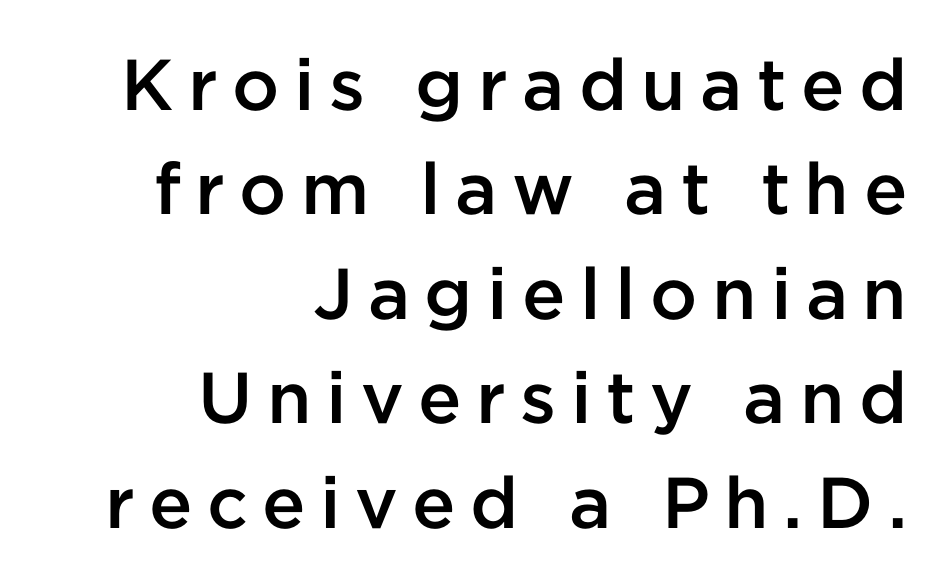
The image shows 72 px semibold sans-serif type, upright; set right-aligned, normal line spacing (1.45x), unusually wide letter spacing (+0.2 em), not underlined; low stroke contrast and a medium x-height.
